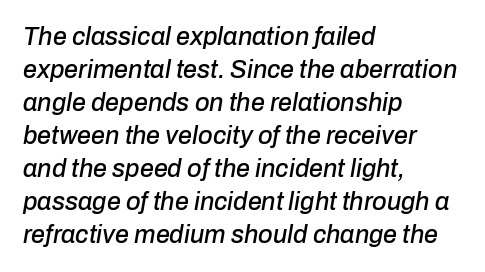
Q: Is the text italic (slanted)? A: Yes, it leans right by about 10 degrees.
Q: Is the text underlined? A: No.
Q: How is the paragraph aligned? A: Left-aligned.
Q: Is the spacing between letters normal or unusually wide? A: Normal.
Q: Is the spacing between lines tight, normal or loose? A: Normal.
